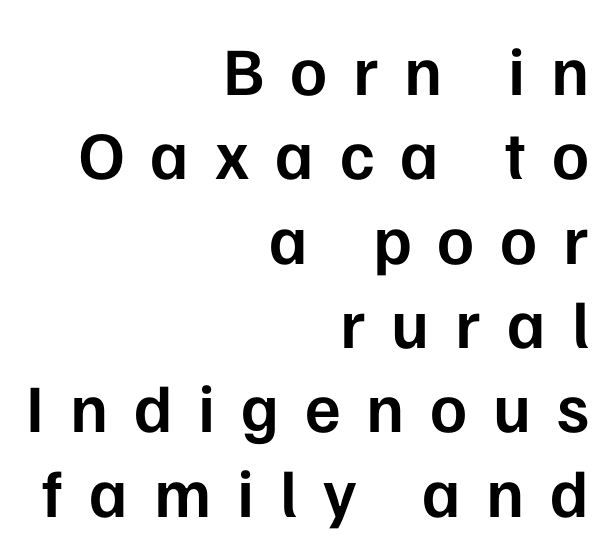
Inter-character spacing is expanded well beyond the font's built-in metrics. Clear beneath every line of the passage. Posture: upright roman. A somewhat darkened texture: the type is semibold rather than bold. Here the designer chose a conventional face with non-uniform glyph widths.
